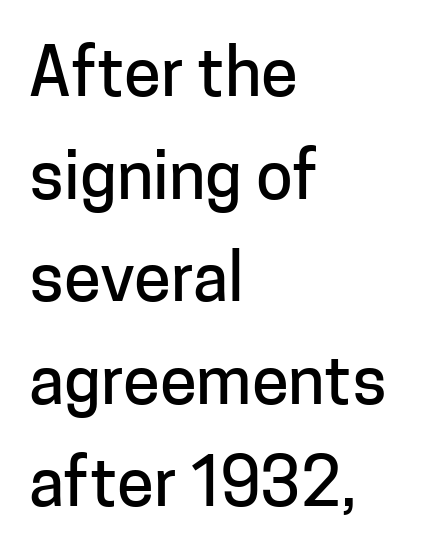
{"serif": "no", "italic": "no", "width": "normal", "stroke_contrast": "low", "x_height": "medium", "monospaced": "no", "underline": "no", "align": "left", "line_spacing": "normal", "line_spacing_ratio": 1.53, "letter_spacing": "normal", "letter_spacing_em": 0.0, "glyph_px": 67}
